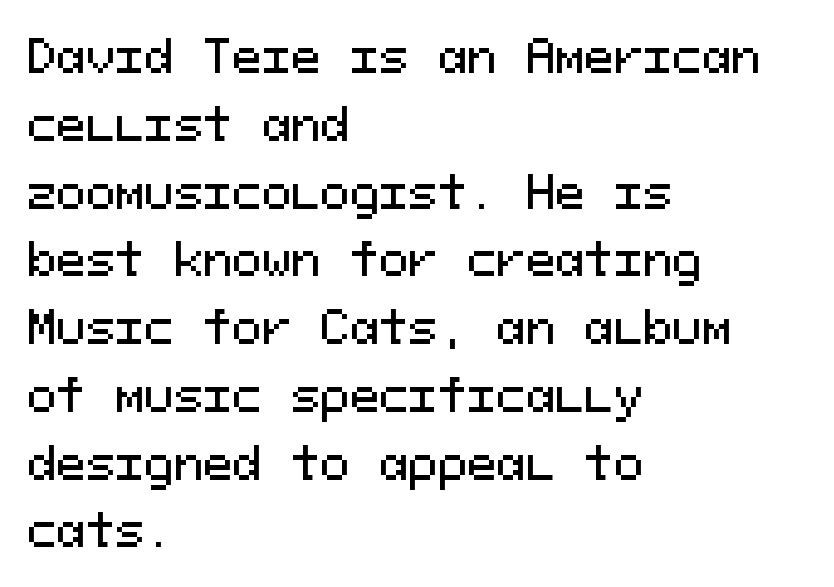
Q: Is the text italic (slanted)? A: No, it is upright.
Q: Is the typeface a serif or a sans-serif typeface? A: Sans-serif.
Q: Is the text underlined? A: No.
Q: How is the paragraph aligned? A: Left-aligned.
Q: Is the spacing between letters normal or unusually wide? A: Normal.
Q: Is the spacing between lines tight, normal or loose? A: Normal.
Q: Width (condensed, normal, or wide)? A: Normal.
Q: Stroke contrast? A: Medium.
Q: x-height? A: Medium.
Q: Monospaced? A: Yes.
